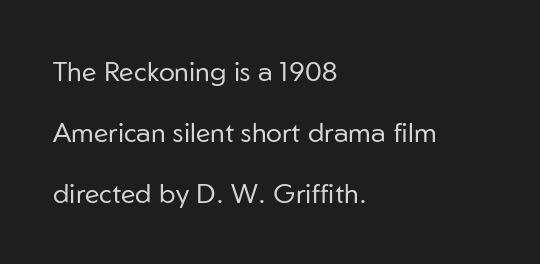
{"italic": "no", "bold": "no", "underline": "no", "align": "left", "line_spacing": "loose", "line_spacing_ratio": 2.26, "letter_spacing": "normal", "letter_spacing_em": 0.0, "glyph_px": 27}
